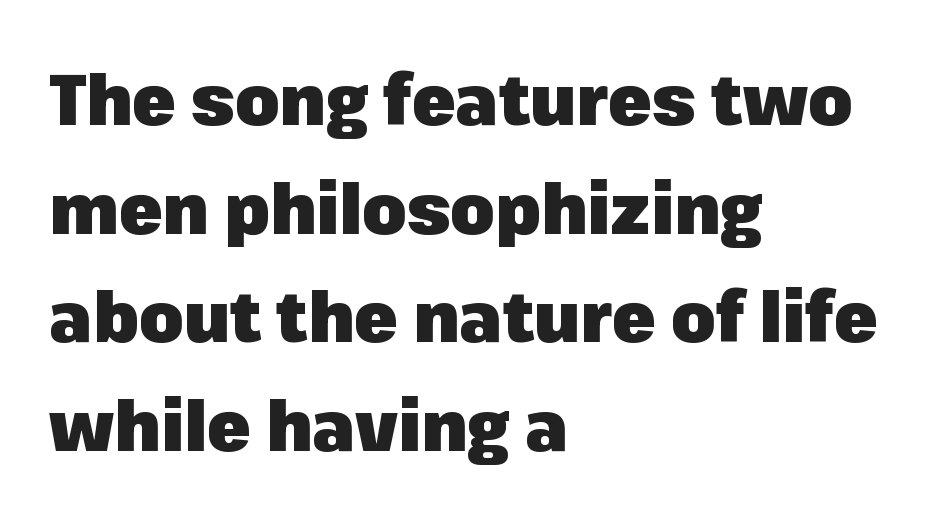
Q: Is the text bold? A: Yes.
Q: Is the text italic (slanted)? A: No, it is upright.
Q: Is the typeface a serif or a sans-serif typeface? A: Sans-serif.
Q: Is the text underlined? A: No.
Q: How is the paragraph aligned? A: Left-aligned.
Q: Is the spacing between letters normal or unusually wide? A: Normal.
Q: Is the spacing between lines tight, normal or loose? A: Normal.
Q: Width (condensed, normal, or wide)? A: Normal.
Q: Stroke contrast? A: Low.
Q: x-height? A: Medium.
Q: Monospaced? A: No.
